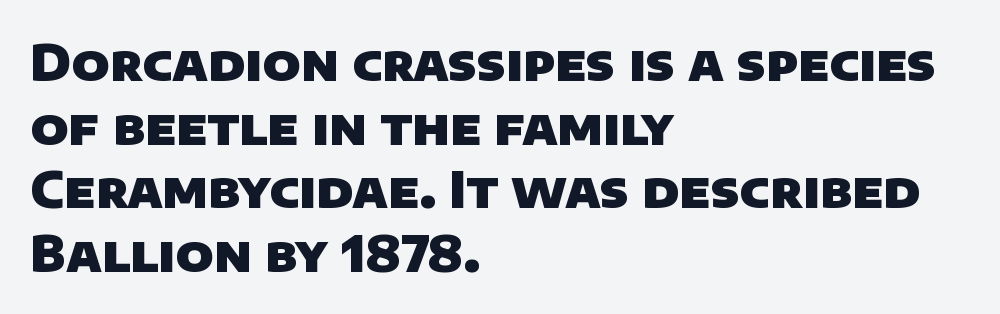
To sum up the face: it is a sans, with no serifs. Heavy-handed strokes throughout: this text is bold. Looks like regular typesetting: each glyph gets only the width it needs. The block of text has a typical density, with ordinary space between rows. Between one letter and the next there's only the usual sliver of space.
